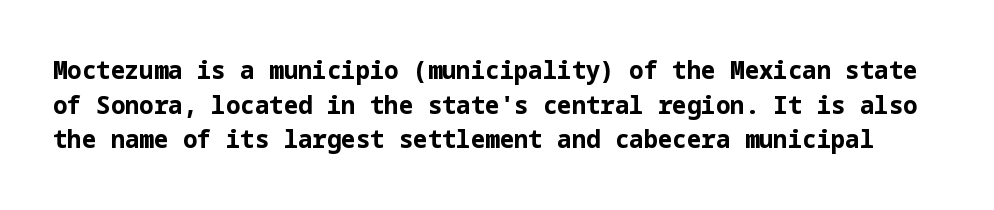
{"italic": "no", "bold": "yes", "underline": "no", "line_spacing": "normal", "line_spacing_ratio": 1.44, "letter_spacing": "normal", "letter_spacing_em": 0.0, "glyph_px": 24}
